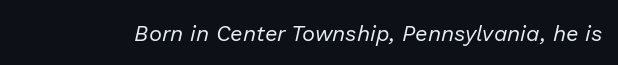
{"italic": "yes", "lean": "right", "slant_degrees": 13, "bold": "no", "underline": "no", "letter_spacing": "normal", "letter_spacing_em": 0.0, "glyph_px": 22}
